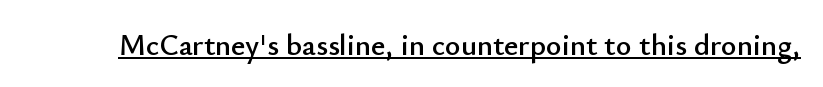
The image shows 30 px sans-serif type, upright; set normal letter spacing, underlined; low stroke contrast and a small x-height.
